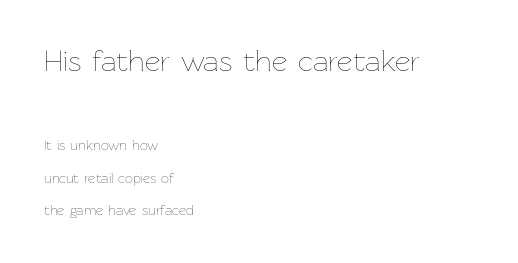
The ragged edge is on the right, which tells us the setting is flush left. Successive baselines arrive slowly, with a big drop between each. The weight would be labelled regular, book, light, or lighter still. This sample uses plain, unmodified letter spacing.
